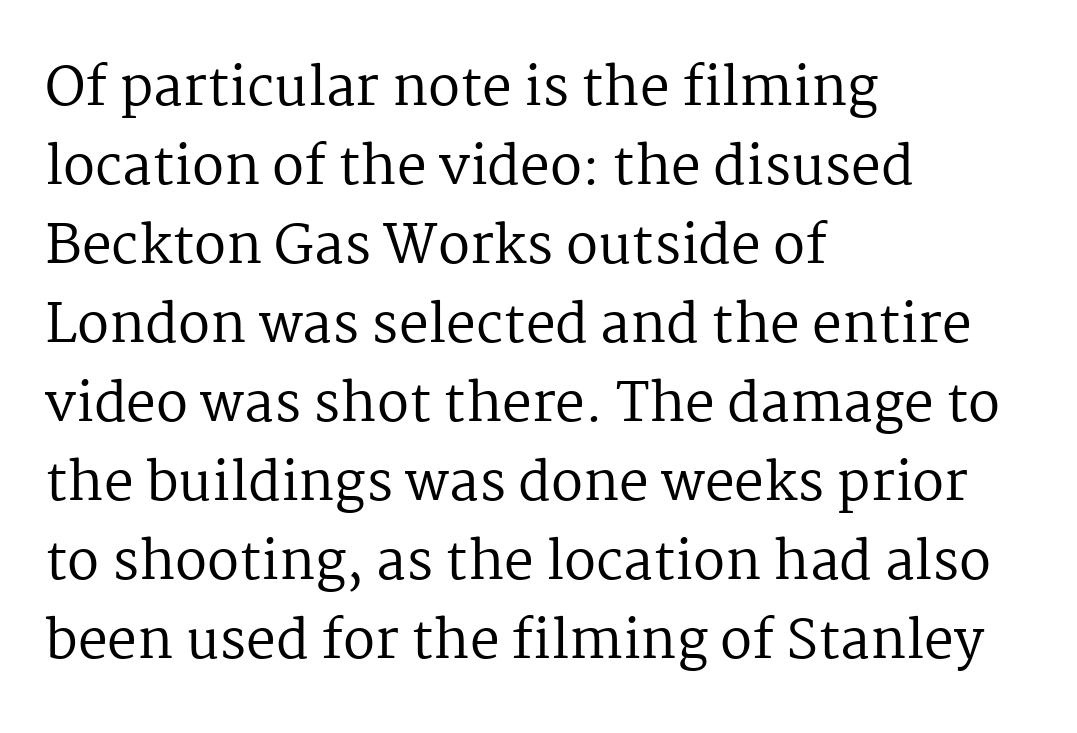
The image shows 53 px regular-weight serif type, upright; set left-aligned, normal line spacing (1.49x), normal letter spacing, not underlined; medium stroke contrast and a medium x-height.
